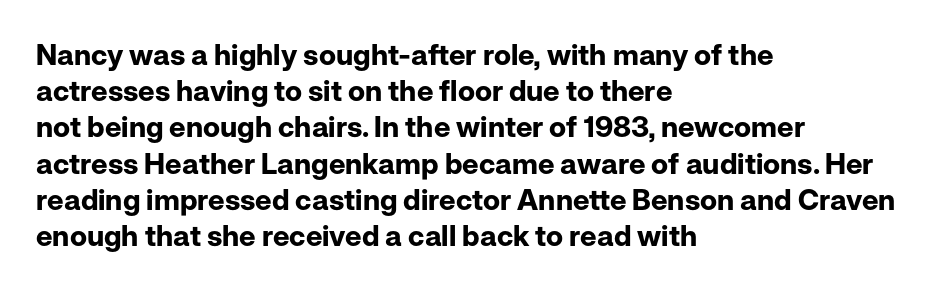
Line beginnings align vertically; line endings do not. A clean baseline with only descenders dipping below it. I'd describe the lettering as bold — thick and assertive. Observe the ordinary spacing: letters are neighbours, not strangers. Is this a sans? Yes — the strokes have no serifs.
